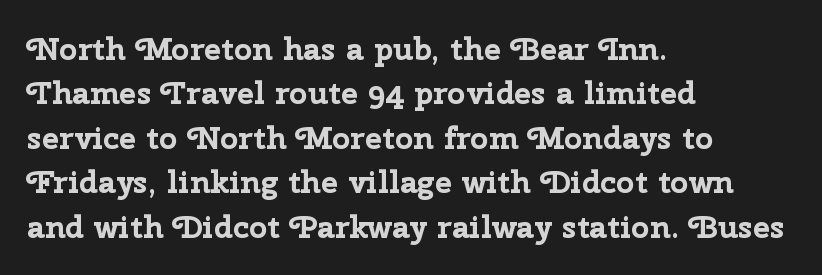
Leading matches the norm, producing a regular column. Nothing sits at the stroke ends, so this counts as sans-serif. Note the varied advance widths — an 'i' is clearly narrower than an 'm'. Just letters on the line, the space beneath them empty. Posture: vertical. The glyphs have the mass of a bold cut.
